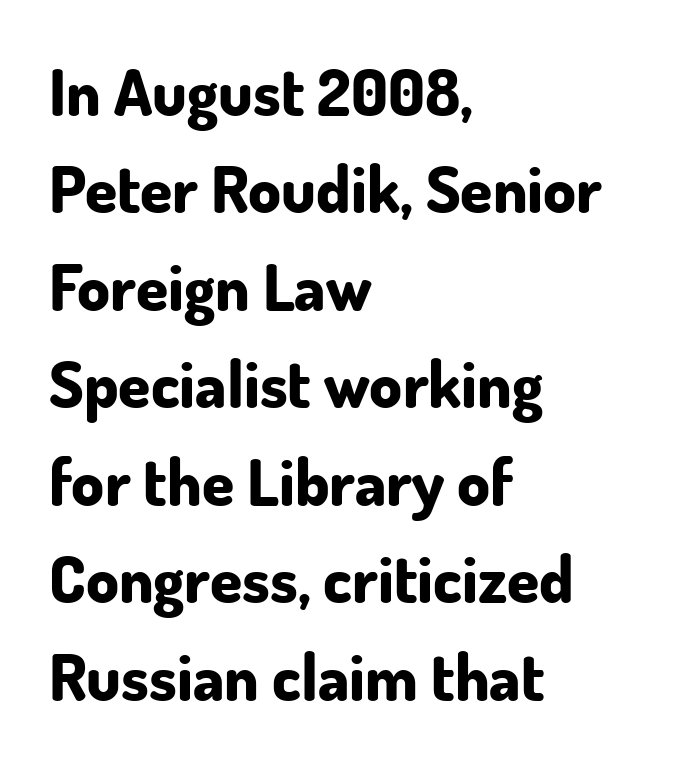
The image shows 65 px bold sans-serif type, upright; set left-aligned, normal line spacing (1.5x), normal letter spacing, not underlined; low stroke contrast and a small x-height.
